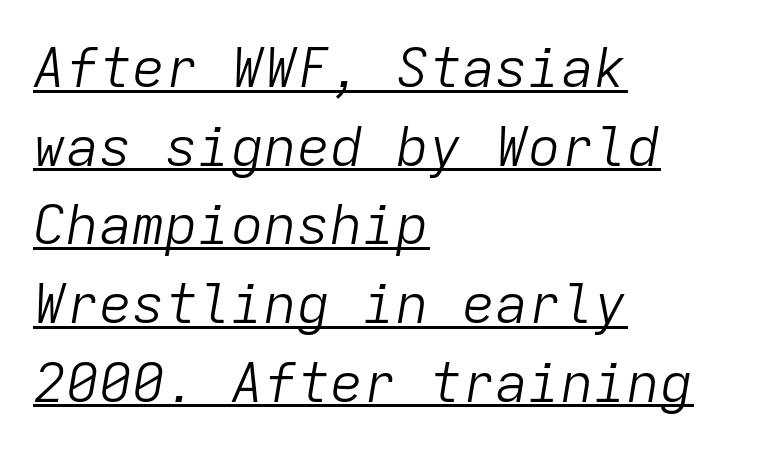
The image shows 55 px light type, italic (leaning right), monospaced; set left-aligned, normal line spacing (1.43x), normal letter spacing, underlined; low stroke contrast and a medium x-height.
